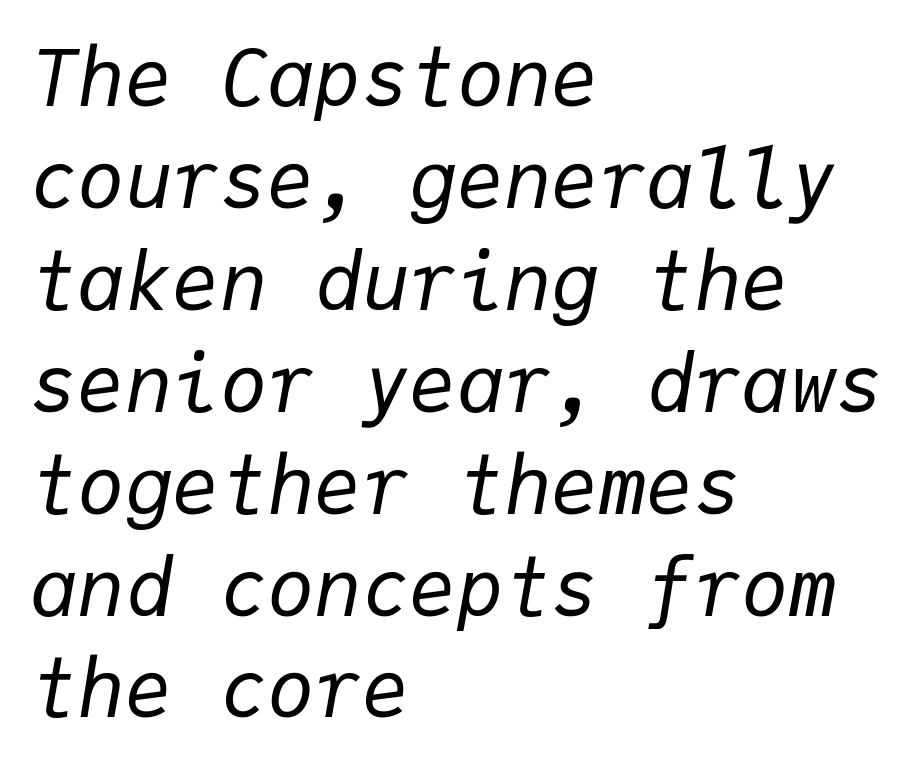
{"italic": "yes", "lean": "right", "slant_degrees": 9, "bold": "no", "weight": "regular", "width": "normal", "stroke_contrast": "low", "x_height": "medium", "monospaced": "yes", "underline": "no", "align": "left", "line_spacing": "normal", "line_spacing_ratio": 1.29, "letter_spacing": "normal", "letter_spacing_em": 0.0, "glyph_px": 79}
